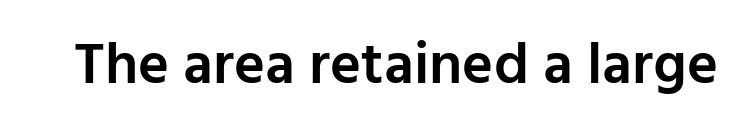
{"serif": "no", "italic": "no", "bold": "semi", "weight": "semibold", "width": "normal", "stroke_contrast": "low", "x_height": "medium", "monospaced": "no", "underline": "no", "letter_spacing": "normal", "letter_spacing_em": 0.0, "glyph_px": 59}
